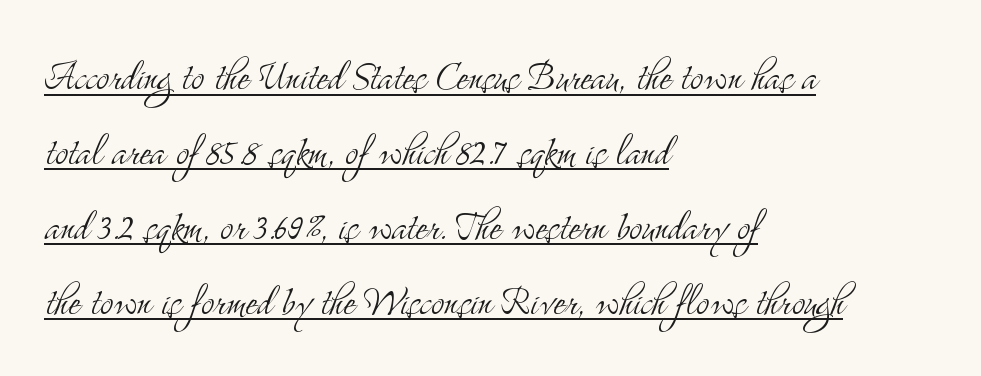
{"serif": "yes", "bold": "no", "weight": "light", "width": "condensed", "stroke_contrast": "medium", "x_height": "small", "monospaced": "no", "underline": "yes", "align": "left", "line_spacing": "normal", "line_spacing_ratio": 1.53, "letter_spacing": "normal", "letter_spacing_em": 0.0, "glyph_px": 49}
